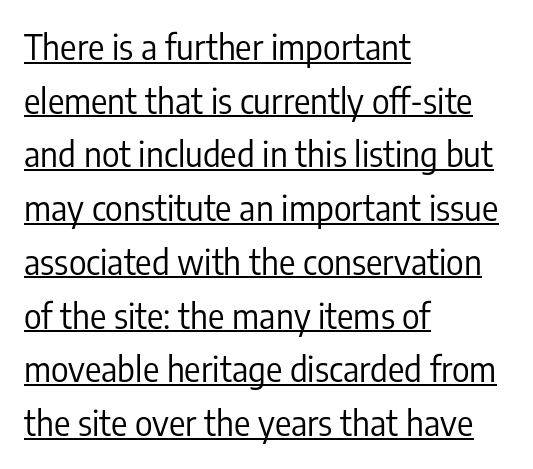
{"serif": "no", "italic": "no", "bold": "no", "weight": "regular", "width": "condensed", "stroke_contrast": "low", "x_height": "medium", "monospaced": "no", "underline": "yes", "align": "left", "line_spacing": "normal", "line_spacing_ratio": 1.58, "letter_spacing": "normal", "letter_spacing_em": 0.0, "glyph_px": 34}
